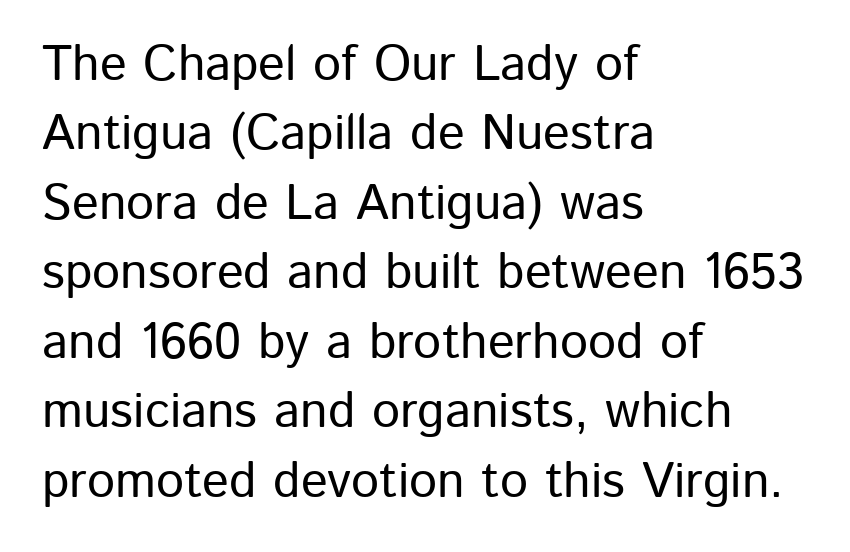
Q: Is the text italic (slanted)? A: No, it is upright.
Q: Is the typeface a serif or a sans-serif typeface? A: Sans-serif.
Q: Is the text underlined? A: No.
Q: How is the paragraph aligned? A: Left-aligned.
Q: Is the spacing between letters normal or unusually wide? A: Normal.
Q: Is the spacing between lines tight, normal or loose? A: Normal.
Q: Width (condensed, normal, or wide)? A: Normal.
Q: Stroke contrast? A: Low.
Q: x-height? A: Medium.
Q: Monospaced? A: No.
